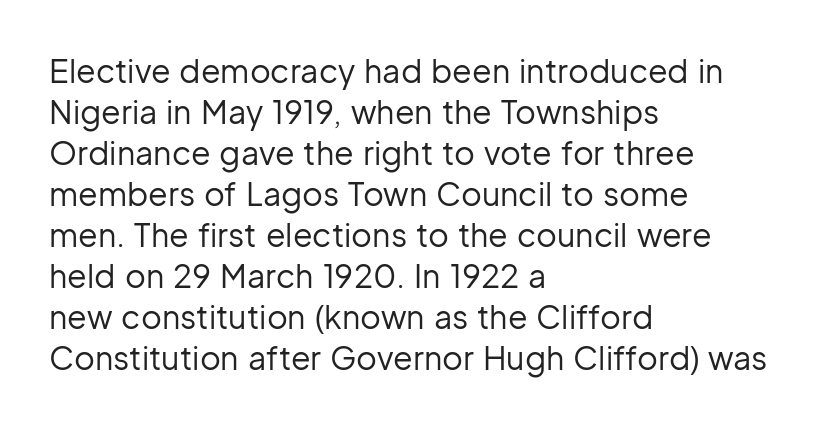
The image shows 32 px regular-weight sans-serif type, upright; set left-aligned, normal line spacing (1.28x), normal letter spacing, not underlined; low stroke contrast and a medium x-height.
